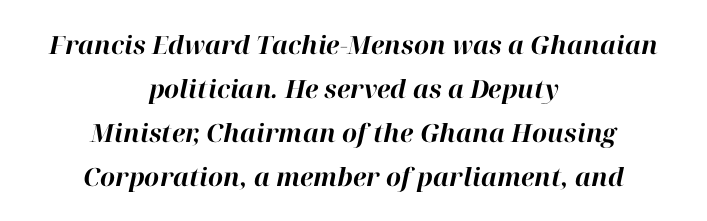
Any mark beneath the type? The region is blank. When letters slant like this, we call the style italic. In terms of letterspacing, this is plain default setting. The rendering uses a bold face; every stroke is thick and dark. Teacher's note: observe the equal gaps on both sides — that is centered alignment.
